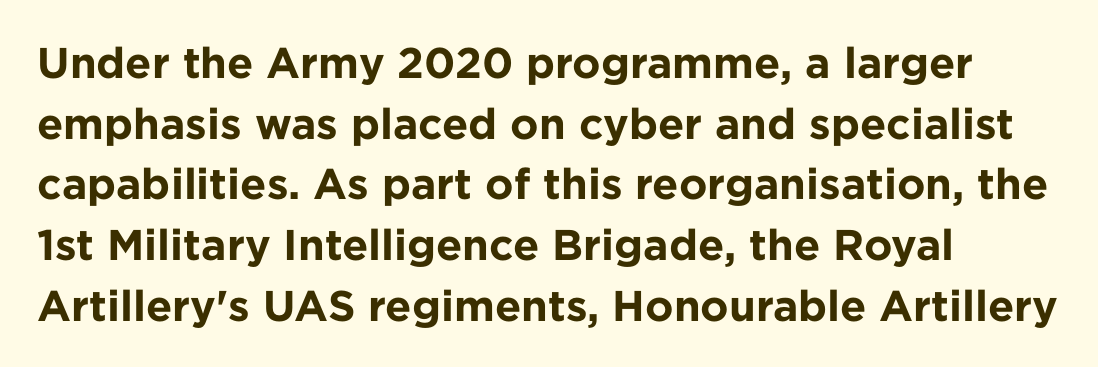
{"serif": "no", "italic": "no", "bold": "yes", "weight": "bold", "width": "normal", "stroke_contrast": "low", "x_height": "medium", "monospaced": "no", "underline": "no", "align": "left", "line_spacing": "normal", "line_spacing_ratio": 1.41, "letter_spacing": "normal", "letter_spacing_em": 0.0, "glyph_px": 43}
